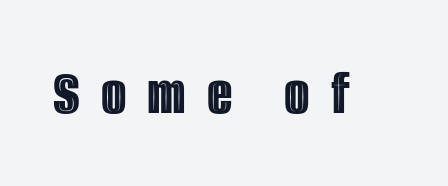
The image shows 66 px condensed type, upright; set unusually wide letter spacing (+0.32 em), not underlined; a large x-height.
